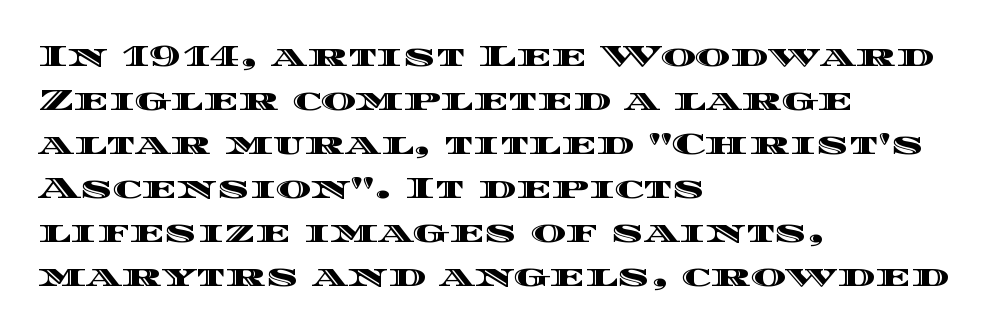
The image shows 30 px wide type, upright; set left-aligned, normal line spacing (1.47x), normal letter spacing, not underlined; a large x-height.
